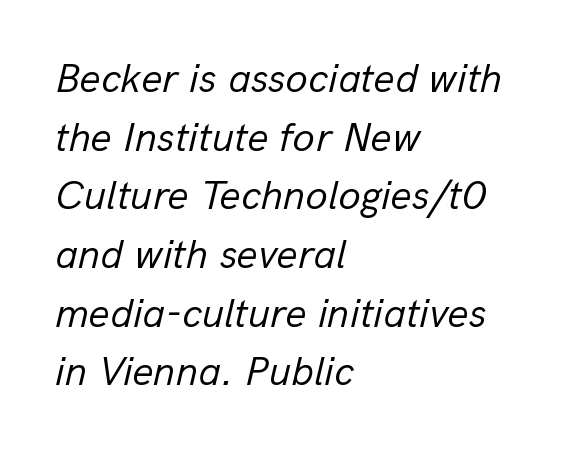
The image shows 41 px regular-weight type, italic (leaning right); set left-aligned, normal line spacing (1.43x), normal letter spacing, not underlined; low stroke contrast and a medium x-height.
